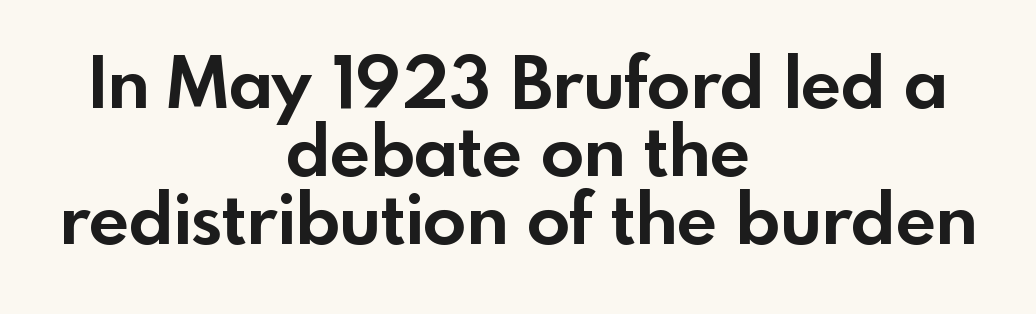
{"serif": "no", "italic": "no", "bold": "yes", "weight": "bold", "width": "normal", "x_height": "small", "monospaced": "no", "underline": "no", "align": "center", "line_spacing": "tight", "line_spacing_ratio": 0.96, "letter_spacing": "normal", "letter_spacing_em": 0.0, "glyph_px": 71}
